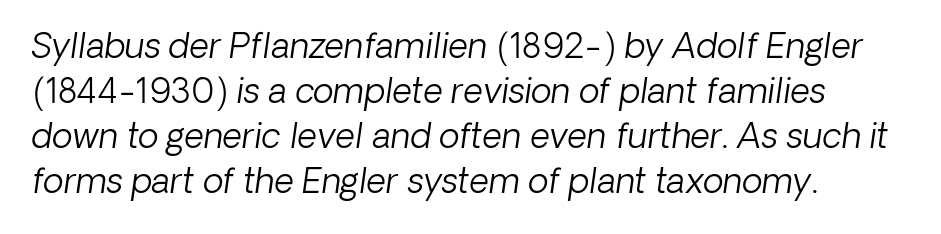
Q: Is the text bold? A: No.
Q: Is the text italic (slanted)? A: Yes, it leans right by about 8 degrees.
Q: Is the text underlined? A: No.
Q: How is the paragraph aligned? A: Left-aligned.
Q: Is the spacing between letters normal or unusually wide? A: Normal.
Q: Is the spacing between lines tight, normal or loose? A: Normal.
Q: Width (condensed, normal, or wide)? A: Normal.
Q: Stroke contrast? A: Low.
Q: x-height? A: Medium.
Q: Monospaced? A: No.
